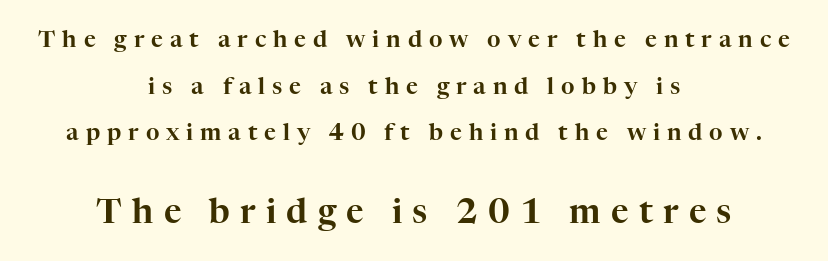
{"serif": "yes", "italic": "no", "width": "normal", "stroke_contrast": "high", "x_height": "medium", "monospaced": "no", "underline": "no", "align": "center", "line_spacing": "loose", "line_spacing_ratio": 2.03, "letter_spacing": "wide", "letter_spacing_em": 0.3, "larger_block": "second", "size_ratio": 1.48, "glyph_px": 34}
